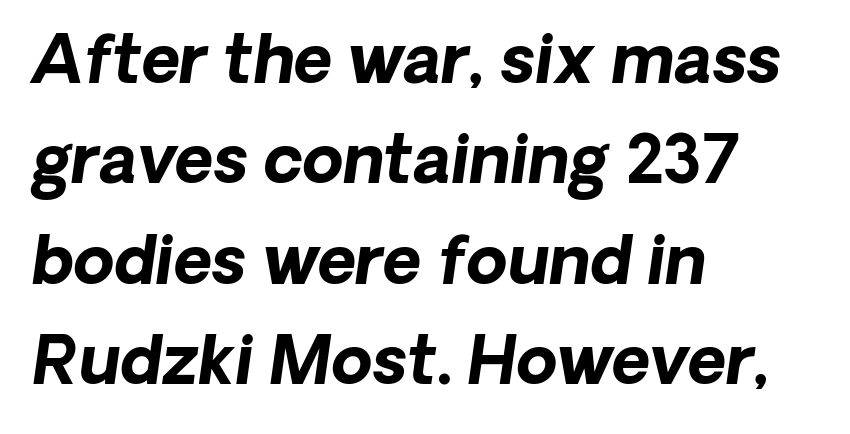
{"serif": "no", "bold": "yes", "weight": "bold", "width": "normal", "stroke_contrast": "low", "x_height": "medium", "monospaced": "no", "underline": "no", "align": "left", "line_spacing": "normal", "line_spacing_ratio": 1.52, "letter_spacing": "normal", "letter_spacing_em": 0.0, "glyph_px": 66}
